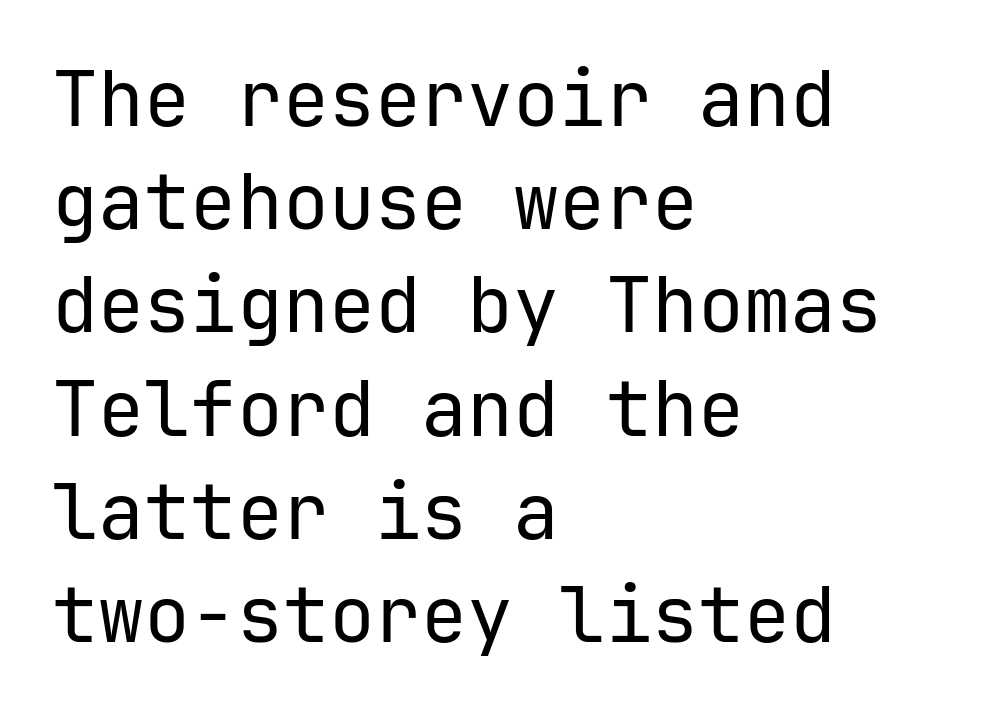
The image shows 77 px regular-weight sans-serif type, upright; set left-aligned, normal line spacing (1.34x), normal letter spacing, not underlined; low stroke contrast and a medium x-height.
